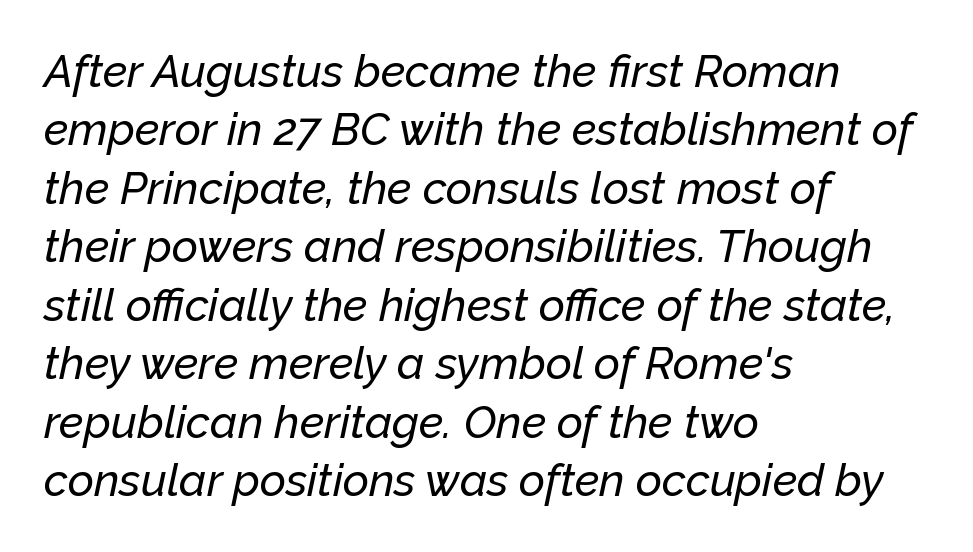
{"italic": "yes", "lean": "right", "slant_degrees": 12, "width": "normal", "stroke_contrast": "low", "x_height": "medium", "monospaced": "no", "underline": "no", "align": "left", "line_spacing": "normal", "line_spacing_ratio": 1.3, "letter_spacing": "normal", "letter_spacing_em": 0.0, "glyph_px": 45}
